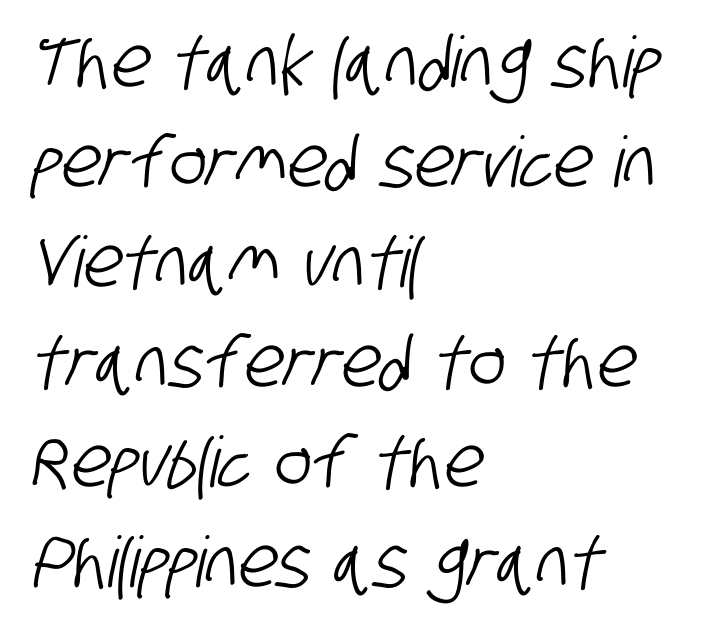
Q: Is the typeface a serif or a sans-serif typeface? A: Sans-serif.
Q: Is the text underlined? A: No.
Q: How is the paragraph aligned? A: Left-aligned.
Q: Is the spacing between letters normal or unusually wide? A: Normal.
Q: Is the spacing between lines tight, normal or loose? A: Normal.
Q: Width (condensed, normal, or wide)? A: Condensed.
Q: Stroke contrast? A: Low.
Q: x-height? A: Large.
Q: Monospaced? A: No.
